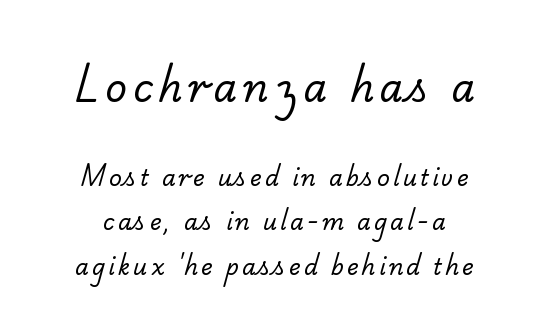
The image shows 38 px regular-weight type; set centered, loose line spacing (2.03x), not underlined; the first (top) block is 1.73x larger; low stroke contrast and a small x-height.
